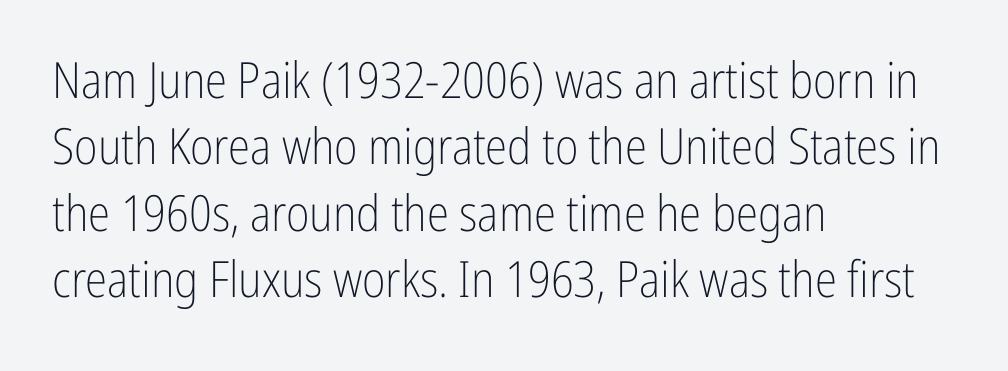
Q: Is the text bold? A: No.
Q: Is the text italic (slanted)? A: No, it is upright.
Q: Is the typeface a serif or a sans-serif typeface? A: Sans-serif.
Q: Is the text underlined? A: No.
Q: How is the paragraph aligned? A: Left-aligned.
Q: Is the spacing between letters normal or unusually wide? A: Normal.
Q: Is the spacing between lines tight, normal or loose? A: Normal.
Q: Width (condensed, normal, or wide)? A: Condensed.
Q: Stroke contrast? A: Low.
Q: x-height? A: Medium.
Q: Monospaced? A: No.
